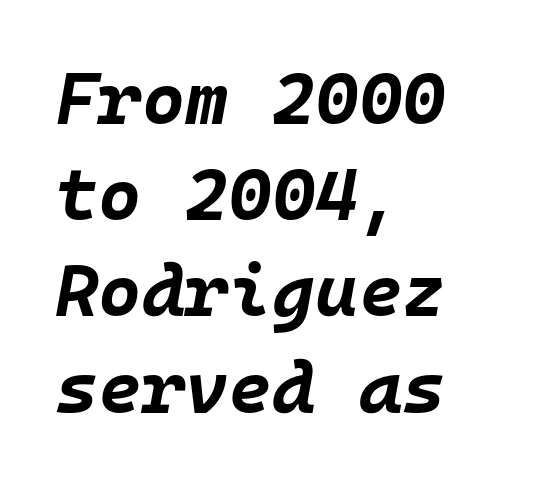
The image shows 74 px bold type, italic (leaning right), monospaced; set left-aligned, normal line spacing (1.3x), normal letter spacing, not underlined; low stroke contrast and a large x-height.
